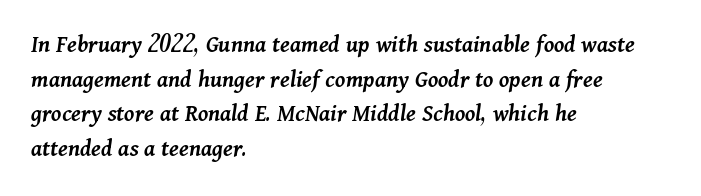
Q: Is the text bold? A: Semi-bold.
Q: Is the text italic (slanted)? A: Yes, it leans right by about 11 degrees.
Q: Is the text underlined? A: No.
Q: How is the paragraph aligned? A: Left-aligned.
Q: Is the spacing between letters normal or unusually wide? A: Normal.
Q: Is the spacing between lines tight, normal or loose? A: Normal.
